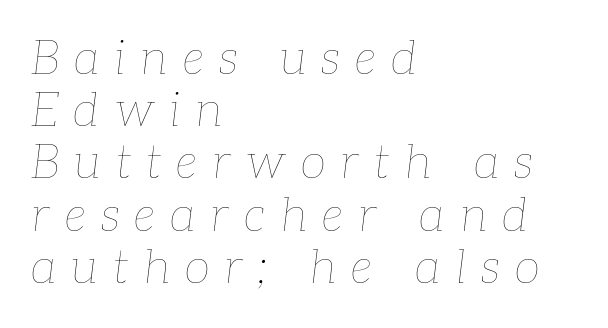
Letters rest on an invisible, unmarked baseline. Left-aligned paragraph, ragged on the right. Substantial extra tracking has been applied to these lines. These lines huddle together more closely than default settings would place them.
